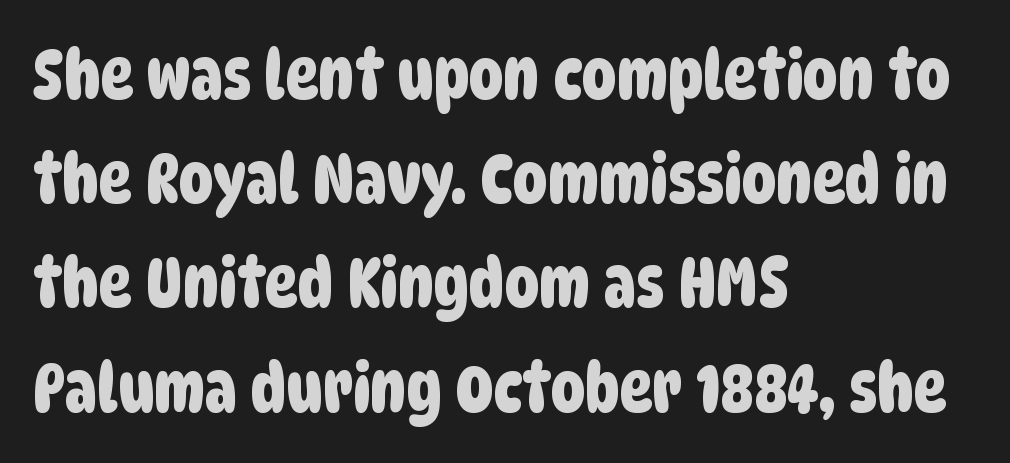
{"serif": "no", "width": "condensed", "stroke_contrast": "low", "x_height": "large", "monospaced": "no", "underline": "no", "align": "left", "line_spacing": "normal", "line_spacing_ratio": 1.51, "letter_spacing": "normal", "letter_spacing_em": 0.0, "glyph_px": 69}
